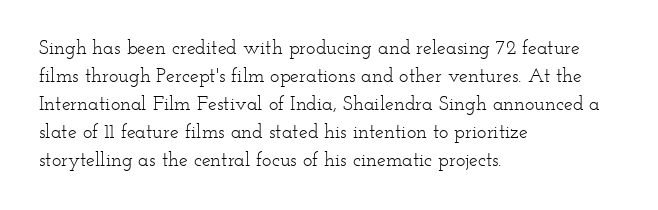
A roman cut, with each character standing at attention. Compared with a centered layout, this one pins lines to the left instead. Evenly set lines give the paragraph a standard silhouette. Heft: none added — not bold. The baseline area is clear.
